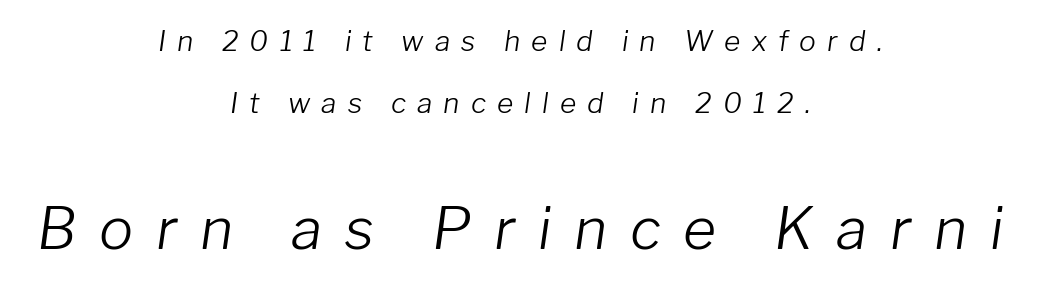
These lines stack symmetrically, like a column narrowing and widening about its center. Beneath every word, the page is bare. You get the small type first, then a jump to larger type. Rendered with sloped, italic letterforms.
